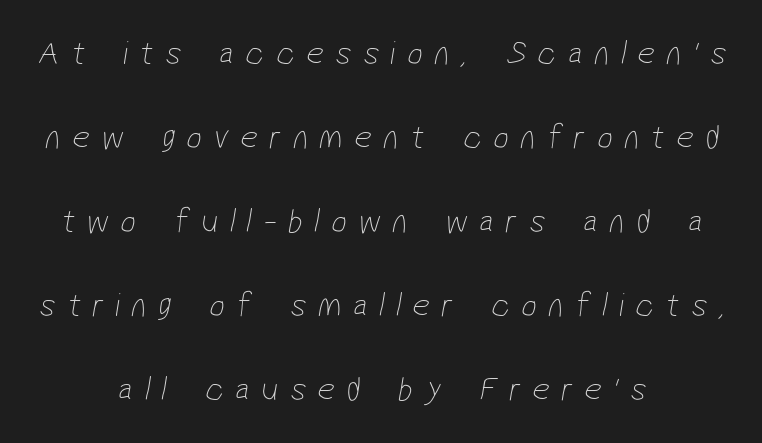
Q: Is the text bold? A: No.
Q: Is the typeface a serif or a sans-serif typeface? A: Sans-serif.
Q: Is the text underlined? A: No.
Q: How is the paragraph aligned? A: Centered.
Q: Is the spacing between letters normal or unusually wide? A: Unusually wide.
Q: Is the spacing between lines tight, normal or loose? A: Loose.
Q: Width (condensed, normal, or wide)? A: Condensed.
Q: Stroke contrast? A: Low.
Q: x-height? A: Medium.
Q: Monospaced? A: No.
